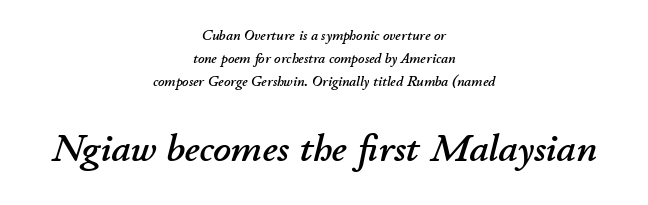
The image shows 39 px text type, italic (leaning right); set centered, normal line spacing (1.65x), normal letter spacing, not underlined; the second (bottom) block is 2.79x larger; low stroke contrast and a small x-height.
